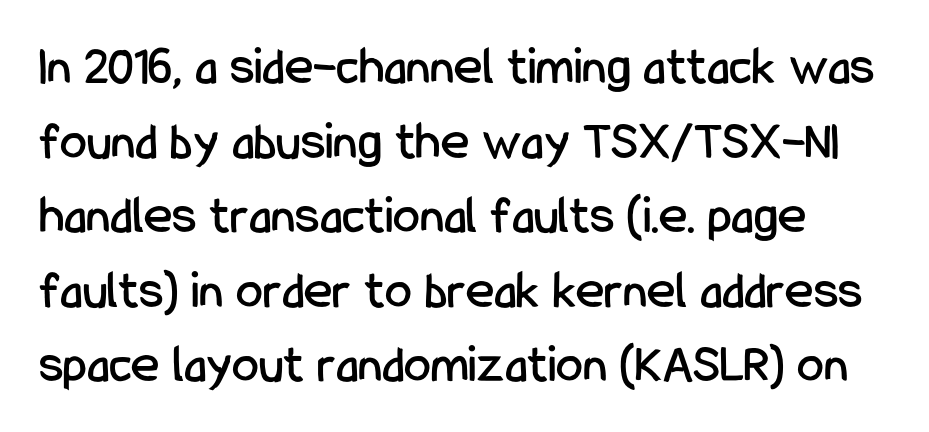
{"serif": "no", "italic": "no", "width": "condensed", "stroke_contrast": "low", "x_height": "medium", "monospaced": "no", "underline": "no", "line_spacing": "normal", "line_spacing_ratio": 1.38, "letter_spacing": "normal", "letter_spacing_em": 0.0, "glyph_px": 54}
